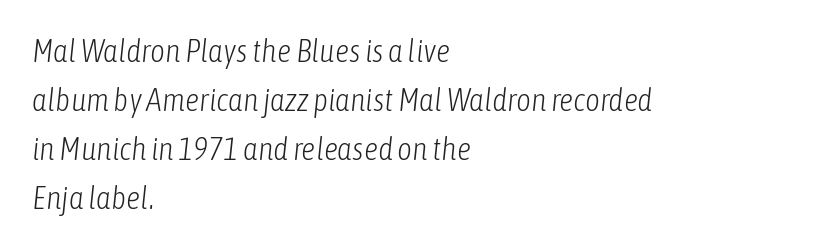
Each word holds together tightly as a unit, with standard inter-letter gaps. If you drew a ruler down the left edge, every line would touch it. Unbolded letterforms with no extra heft. Italic: yes, the glyphs are oblique.
